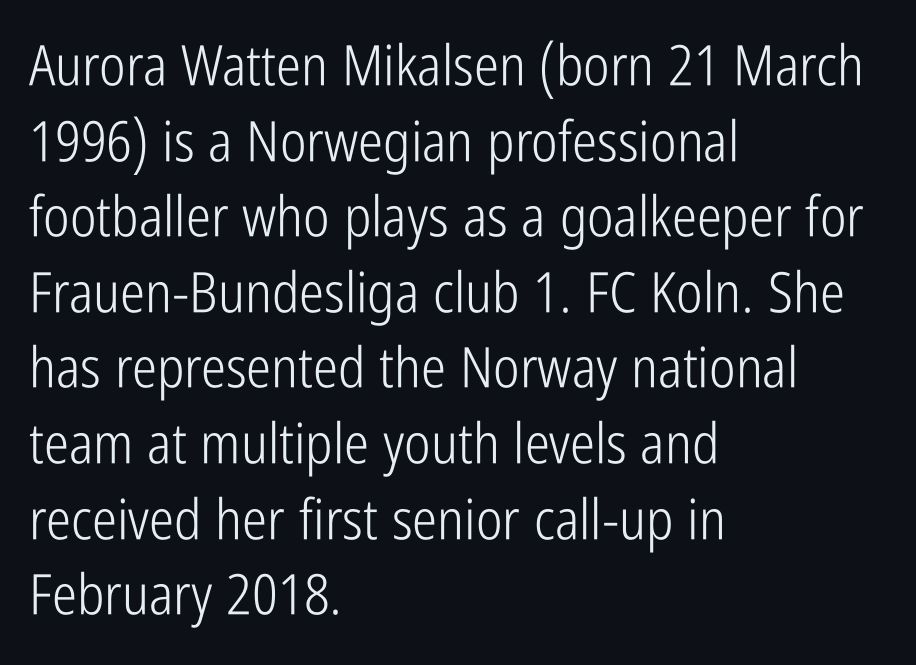
What stands out about the letter spacing? Nothing — it is the standard amount. Proportional: the letters do not fall into vertical columns. This rendering employs a face without finishing strokes, i.e., a sans-serif. The cut favours lightness, reaching ordinary text weight at its darkest. The lines sit at an ordinary, default distance from one another. The type sits square on the baseline with zero lean.
